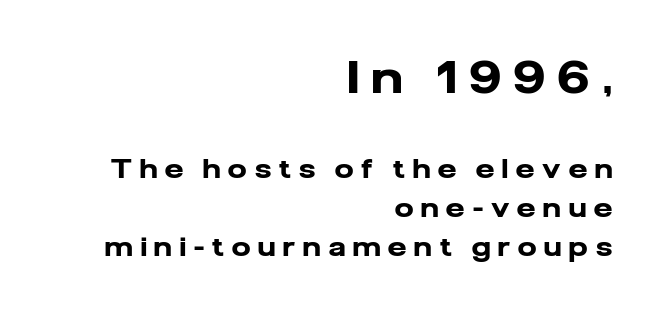
{"serif": "no", "italic": "no", "bold": "yes", "weight": "heavy", "width": "normal", "stroke_contrast": "low", "x_height": "medium", "monospaced": "no", "underline": "no", "align": "right", "line_spacing": "normal", "line_spacing_ratio": 1.49, "letter_spacing": "wide", "letter_spacing_em": 0.31, "larger_block": "first", "size_ratio": 1.73, "glyph_px": 45}
